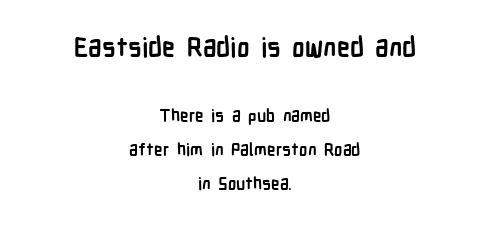
{"italic": "no", "bold": "yes", "underline": "no", "align": "center", "line_spacing": "loose", "line_spacing_ratio": 2.01, "letter_spacing": "normal", "letter_spacing_em": 0.0, "larger_block": "first", "size_ratio": 1.53, "glyph_px": 26}
